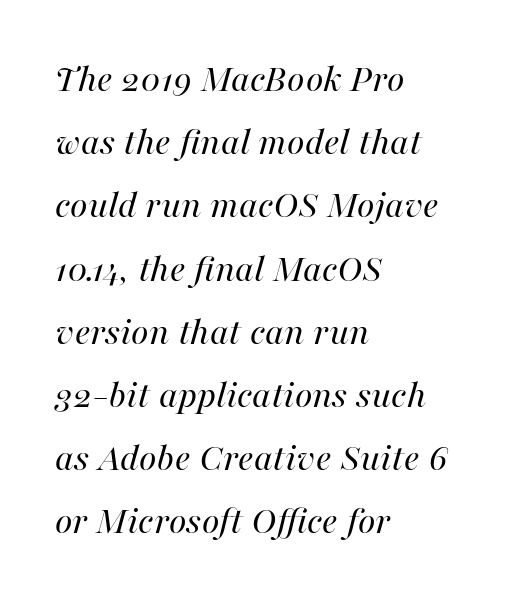
The image shows 40 px regular-weight type, italic (leaning right); set left-aligned, normal line spacing (1.58x), normal letter spacing, not underlined; high stroke contrast and a medium x-height.
